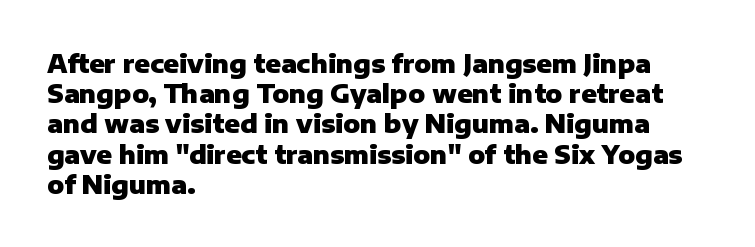
{"italic": "no", "bold": "yes", "underline": "no", "align": "left", "line_spacing_ratio": 1.21, "letter_spacing": "normal", "letter_spacing_em": 0.0, "glyph_px": 25}
